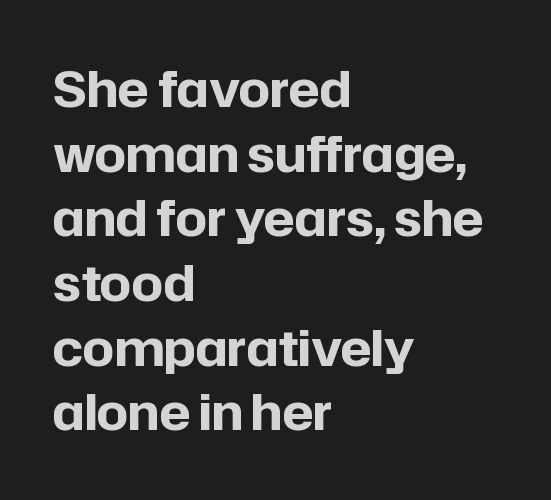
{"serif": "no", "italic": "no", "bold": "yes", "weight": "bold", "width": "normal", "stroke_contrast": "low", "x_height": "medium", "monospaced": "no", "underline": "no", "align": "left", "line_spacing": "normal", "line_spacing_ratio": 1.32, "letter_spacing": "normal", "letter_spacing_em": 0.0, "glyph_px": 49}
